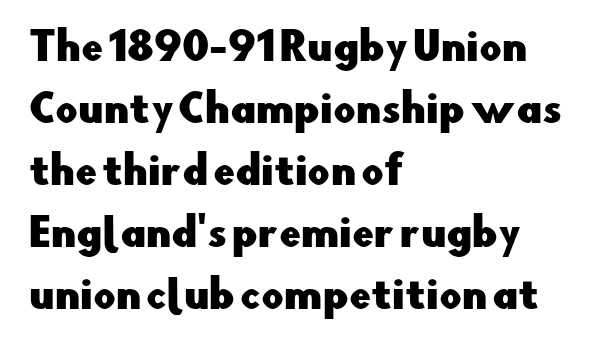
The image shows 39 px sans-serif type, upright; set left-aligned, normal line spacing (1.59x), normal letter spacing, not underlined; low stroke contrast and a small x-height.
